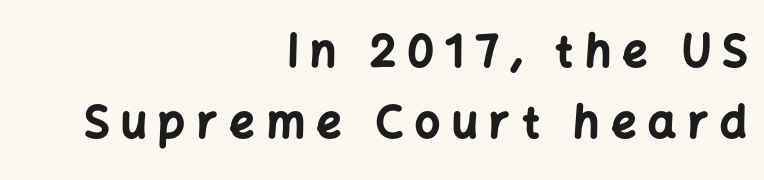
Q: Is the text bold? A: Yes.
Q: Is the text italic (slanted)? A: No, it is upright.
Q: Is the typeface a serif or a sans-serif typeface? A: Sans-serif.
Q: Is the text underlined? A: No.
Q: How is the paragraph aligned? A: Right-aligned.
Q: Is the spacing between letters normal or unusually wide? A: Unusually wide.
Q: Is the spacing between lines tight, normal or loose? A: Normal.
Q: Width (condensed, normal, or wide)? A: Normal.
Q: Stroke contrast? A: Low.
Q: x-height? A: Medium.
Q: Monospaced? A: No.
